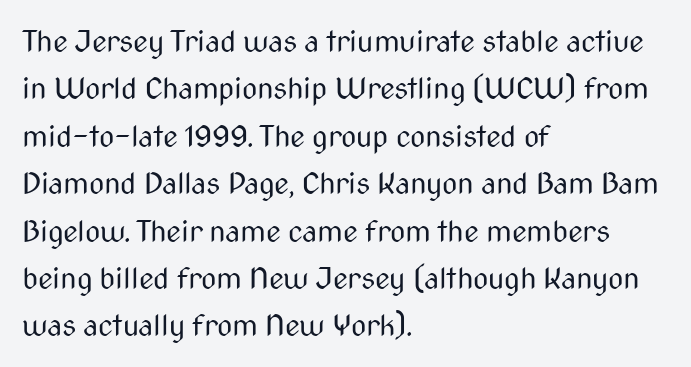
{"serif": "no", "italic": "no", "bold": "no", "weight": "regular", "width": "condensed", "stroke_contrast": "medium", "x_height": "medium", "monospaced": "no", "underline": "no", "align": "left", "line_spacing": "normal", "line_spacing_ratio": 1.58, "letter_spacing": "normal", "letter_spacing_em": 0.0, "glyph_px": 30}
